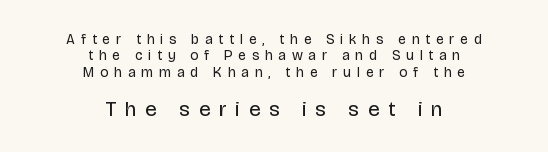
The image shows 21 px text type, upright; set centered, line spacing 1.17x, unusually wide letter spacing (+0.42 em), not underlined; the second (bottom) block is 1.5x larger.
